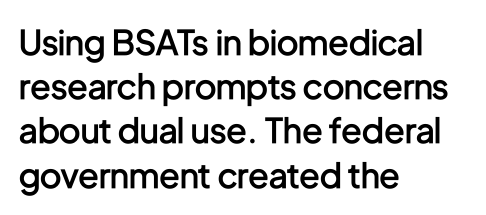
Q: Is the text bold? A: Semi-bold.
Q: Is the text italic (slanted)? A: No, it is upright.
Q: Is the typeface a serif or a sans-serif typeface? A: Sans-serif.
Q: Is the text underlined? A: No.
Q: How is the paragraph aligned? A: Left-aligned.
Q: Is the spacing between letters normal or unusually wide? A: Normal.
Q: Is the spacing between lines tight, normal or loose? A: Normal.
Q: Width (condensed, normal, or wide)? A: Condensed.
Q: Stroke contrast? A: Low.
Q: x-height? A: Medium.
Q: Monospaced? A: No.
